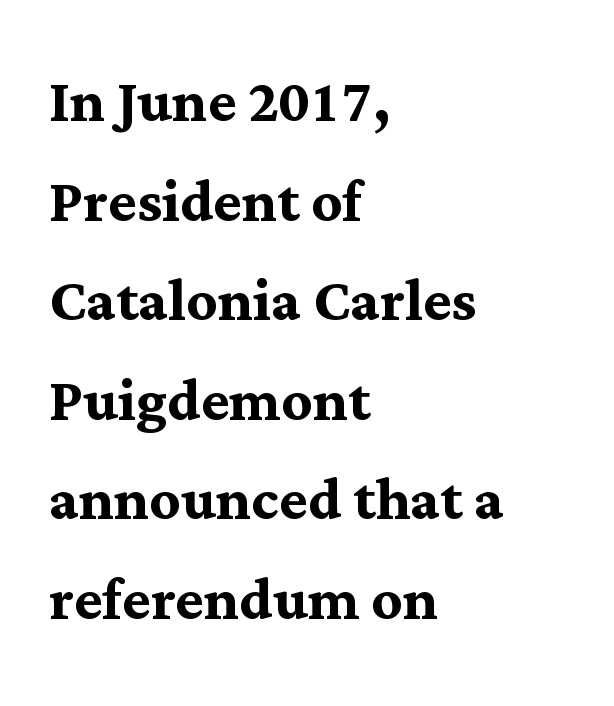
Q: Is the text bold? A: Yes.
Q: Is the text italic (slanted)? A: No, it is upright.
Q: Is the typeface a serif or a sans-serif typeface? A: Serif.
Q: Is the text underlined? A: No.
Q: How is the paragraph aligned? A: Left-aligned.
Q: Is the spacing between letters normal or unusually wide? A: Normal.
Q: Is the spacing between lines tight, normal or loose? A: Normal.
Q: Width (condensed, normal, or wide)? A: Normal.
Q: Stroke contrast? A: Medium.
Q: x-height? A: Medium.
Q: Monospaced? A: No.
